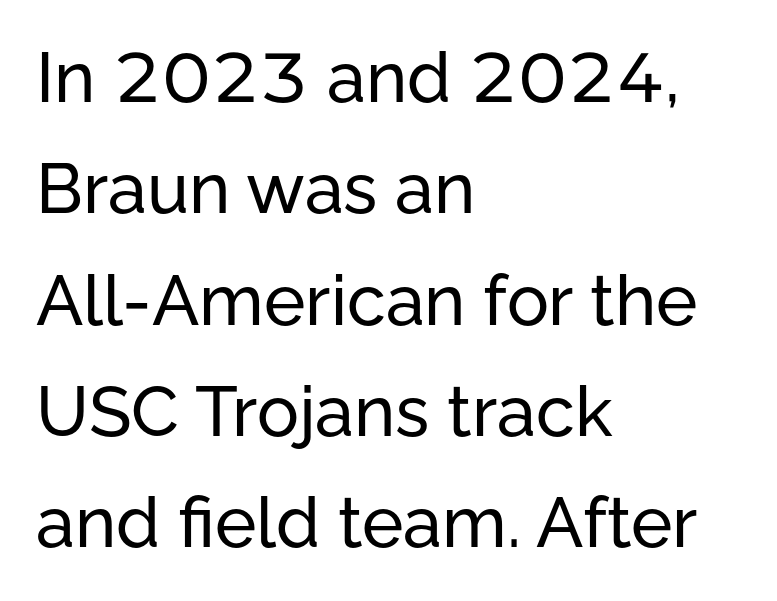
Q: Is the text italic (slanted)? A: No, it is upright.
Q: Is the typeface a serif or a sans-serif typeface? A: Sans-serif.
Q: Is the text underlined? A: No.
Q: How is the paragraph aligned? A: Left-aligned.
Q: Is the spacing between letters normal or unusually wide? A: Normal.
Q: Is the spacing between lines tight, normal or loose? A: Normal.
Q: Width (condensed, normal, or wide)? A: Normal.
Q: Stroke contrast? A: Low.
Q: x-height? A: Medium.
Q: Monospaced? A: No.
